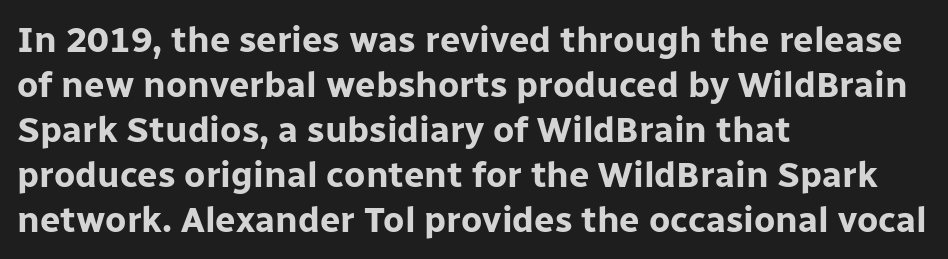
The image shows 36 px bold sans-serif type, upright; set left-aligned, normal line spacing (1.25x), normal letter spacing, not underlined; low stroke contrast and a medium x-height.
